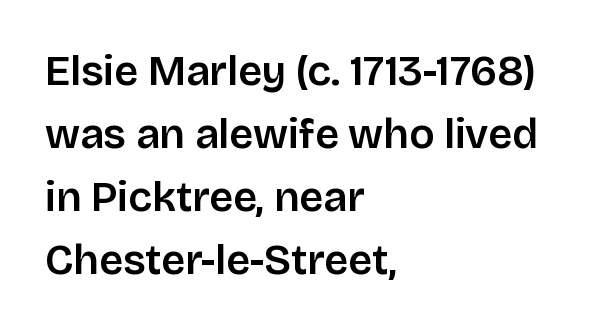
Q: Is the text bold? A: Semi-bold.
Q: Is the text italic (slanted)? A: No, it is upright.
Q: Is the typeface a serif or a sans-serif typeface? A: Sans-serif.
Q: Is the text underlined? A: No.
Q: How is the paragraph aligned? A: Left-aligned.
Q: Is the spacing between letters normal or unusually wide? A: Normal.
Q: Is the spacing between lines tight, normal or loose? A: Normal.
Q: Width (condensed, normal, or wide)? A: Normal.
Q: Stroke contrast? A: Low.
Q: x-height? A: Large.
Q: Monospaced? A: No.
